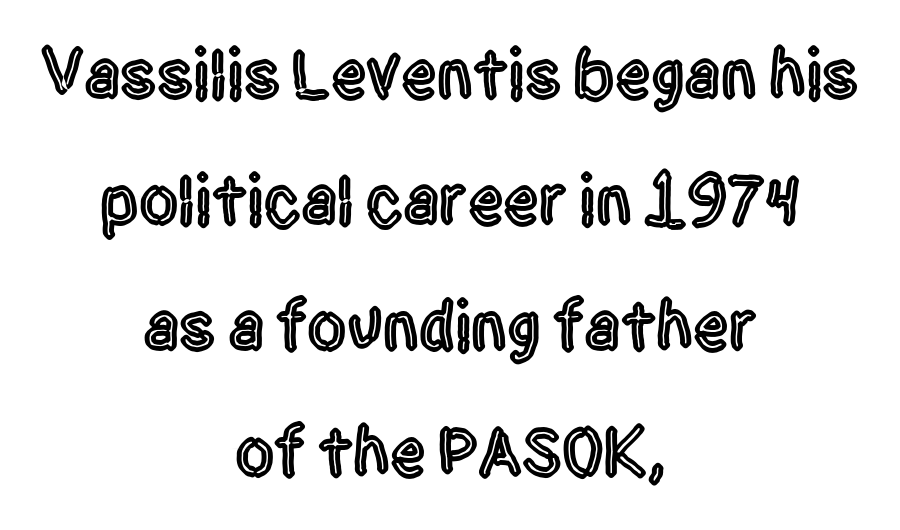
Q: Is the text italic (slanted)? A: No, it is upright.
Q: Is the typeface a serif or a sans-serif typeface? A: Sans-serif.
Q: Is the text underlined? A: No.
Q: How is the paragraph aligned? A: Centered.
Q: Is the spacing between letters normal or unusually wide? A: Normal.
Q: Width (condensed, normal, or wide)? A: Condensed.
Q: x-height? A: Large.
Q: Monospaced? A: No.
